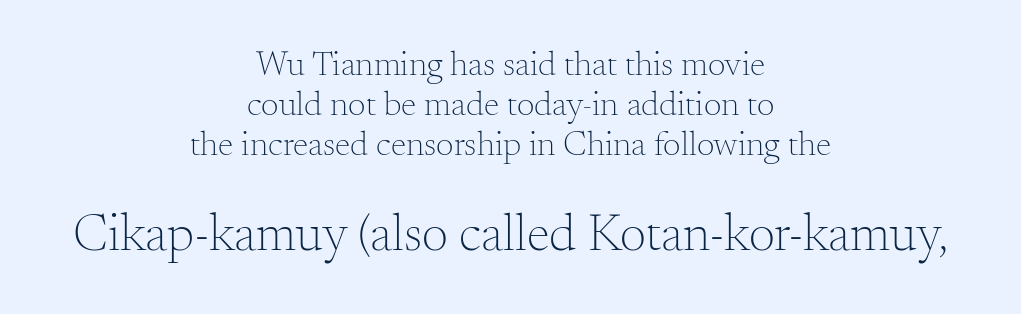
The image shows 52 px light serif type, upright; set centered, tight line spacing (1.15x), normal letter spacing, not underlined; the second (bottom) block is 1.49x larger; medium stroke contrast and a small x-height.
